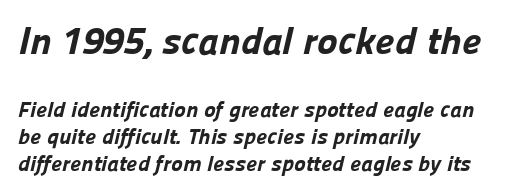
Q: Is the text bold? A: Yes.
Q: Is the typeface a serif or a sans-serif typeface? A: Sans-serif.
Q: Is the text underlined? A: No.
Q: How is the paragraph aligned? A: Left-aligned.
Q: Is the spacing between letters normal or unusually wide? A: Normal.
Q: Which block of text is set in a larger size, the first (top) or the second (bottom)? A: The first (top) one.
Q: Width (condensed, normal, or wide)? A: Normal.
Q: Stroke contrast? A: Low.
Q: x-height? A: Medium.
Q: Monospaced? A: No.
